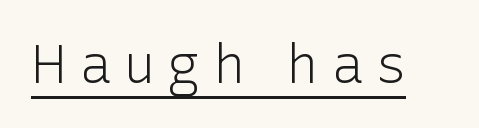
Q: Is the text bold? A: No.
Q: Is the text italic (slanted)? A: No, it is upright.
Q: Is the typeface a serif or a sans-serif typeface? A: Sans-serif.
Q: Is the text underlined? A: Yes.
Q: Is the spacing between letters normal or unusually wide? A: Unusually wide.
Q: Width (condensed, normal, or wide)? A: Normal.
Q: Stroke contrast? A: Low.
Q: x-height? A: Medium.
Q: Monospaced? A: No.
